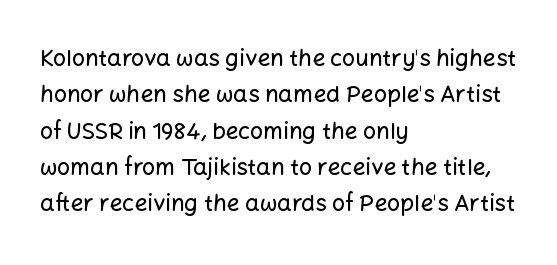
{"italic": "no", "underline": "no", "align": "left", "line_spacing": "normal", "line_spacing_ratio": 1.58, "letter_spacing": "normal", "letter_spacing_em": 0.0, "glyph_px": 23}
